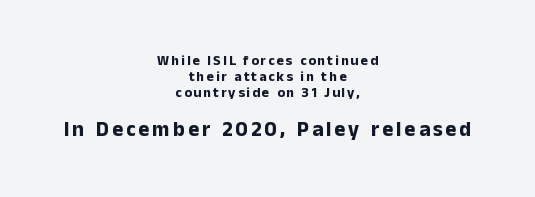
{"italic": "no", "bold": "yes", "underline": "no", "align": "center", "line_spacing": "tight", "line_spacing_ratio": 1.13, "larger_block": "second", "size_ratio": 1.5, "glyph_px": 21}
